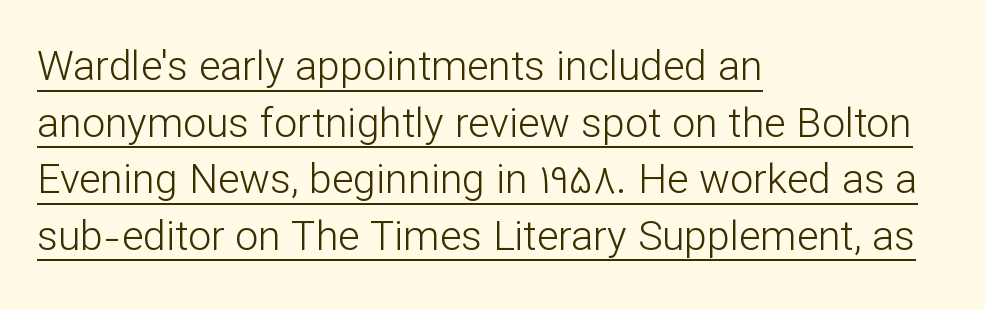
Q: Is the text bold? A: No.
Q: Is the text italic (slanted)? A: No, it is upright.
Q: Is the typeface a serif or a sans-serif typeface? A: Sans-serif.
Q: Is the text underlined? A: Yes.
Q: How is the paragraph aligned? A: Left-aligned.
Q: Is the spacing between letters normal or unusually wide? A: Normal.
Q: Is the spacing between lines tight, normal or loose? A: Normal.
Q: Width (condensed, normal, or wide)? A: Normal.
Q: Stroke contrast? A: Low.
Q: x-height? A: Medium.
Q: Monospaced? A: No.
